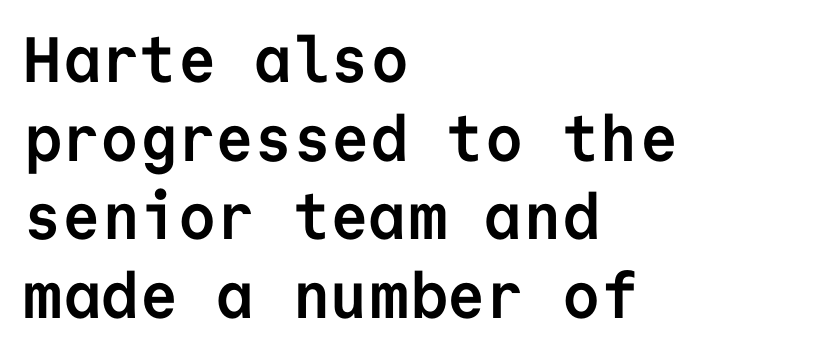
The image shows 64 px semibold sans-serif type, upright, monospaced; set left-aligned, line spacing 1.23x, normal letter spacing, not underlined; low stroke contrast and a medium x-height.
